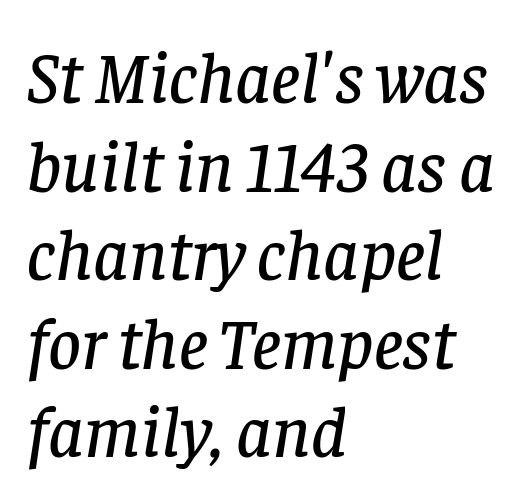
{"serif": "yes", "italic": "yes", "lean": "right", "slant_degrees": 8, "width": "normal", "stroke_contrast": "low", "x_height": "large", "monospaced": "no", "underline": "no", "align": "left", "line_spacing_ratio": 1.23, "letter_spacing": "normal", "letter_spacing_em": 0.0, "glyph_px": 72}
